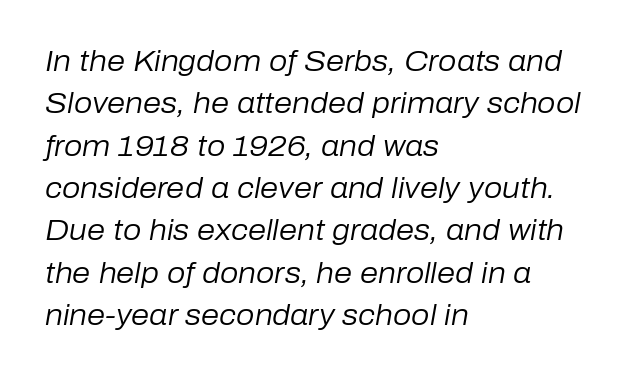
{"italic": "yes", "lean": "right", "slant_degrees": 10, "bold": "no", "weight": "regular", "width": "normal", "stroke_contrast": "low", "x_height": "medium", "monospaced": "no", "underline": "no", "align": "left", "line_spacing": "normal", "line_spacing_ratio": 1.46, "letter_spacing": "normal", "letter_spacing_em": 0.0, "glyph_px": 29}
